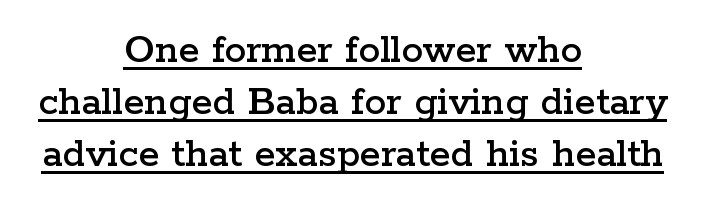
Think of a printed novel: that variable character pitch is what you see here. This is serif lettering, the kind often seen in printed books. Somebody hit Ctrl+U on this one — the words are underlined. The passage is arranged like a title page — every line centered. You could call the tracking neutral — neither tight nor loose.
